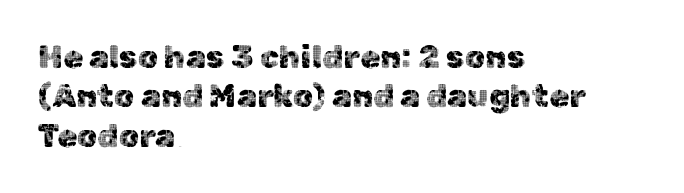
Every row of glyphs begins at an identical x-position on the left. Glyph-to-glyph distance matches everyday printed text. Nothing sits at the stroke ends, so this counts as sans-serif. Rule under the text: the space is simply empty. Note the varied advance widths — an 'i' is clearly narrower than an 'm'. Designer's note — italics off, roman on.
